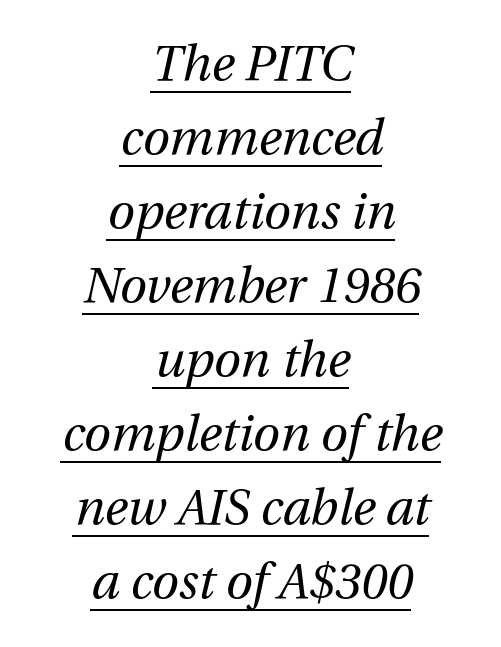
Q: Is the text bold? A: No.
Q: Is the text italic (slanted)? A: Yes, it leans right by about 12 degrees.
Q: Is the text underlined? A: Yes.
Q: How is the paragraph aligned? A: Centered.
Q: Is the spacing between letters normal or unusually wide? A: Normal.
Q: Is the spacing between lines tight, normal or loose? A: Normal.
Q: Width (condensed, normal, or wide)? A: Normal.
Q: Stroke contrast? A: Medium.
Q: x-height? A: Medium.
Q: Monospaced? A: No.
